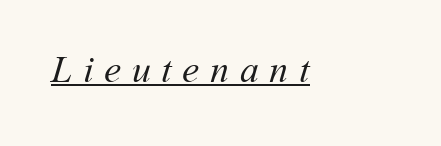
The image shows 38 px regular-weight type; set unusually wide letter spacing (+0.28 em), underlined; medium stroke contrast and a medium x-height.
